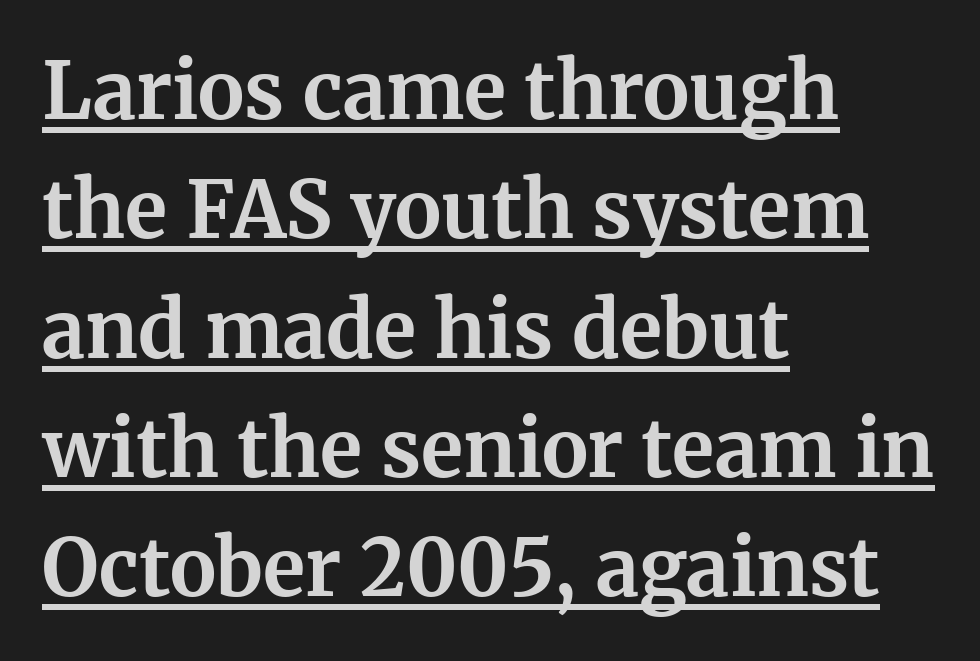
Q: Is the text bold? A: Yes.
Q: Is the text italic (slanted)? A: No, it is upright.
Q: Is the typeface a serif or a sans-serif typeface? A: Serif.
Q: Is the text underlined? A: Yes.
Q: How is the paragraph aligned? A: Left-aligned.
Q: Is the spacing between letters normal or unusually wide? A: Normal.
Q: Is the spacing between lines tight, normal or loose? A: Normal.
Q: Width (condensed, normal, or wide)? A: Normal.
Q: Stroke contrast? A: Medium.
Q: x-height? A: Medium.
Q: Monospaced? A: No.
